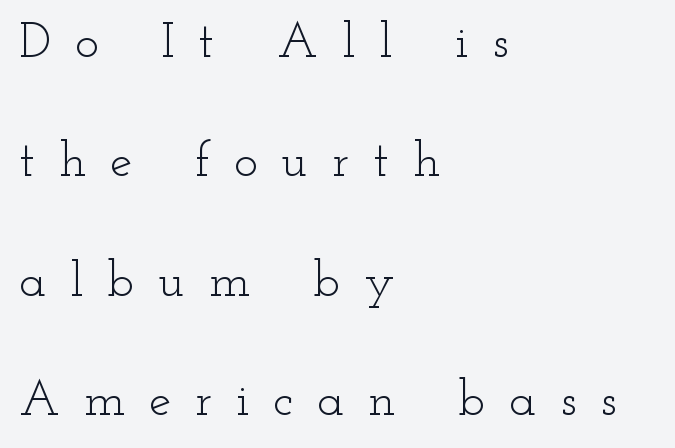
The font sits on the lighter half of the weight spectrum, regular included. Typeset ragged right — the left edge is the straight one. Serif or sans? Serif — the stroke terminals have little feet. Letters rest on an invisible, unmarked baseline.
